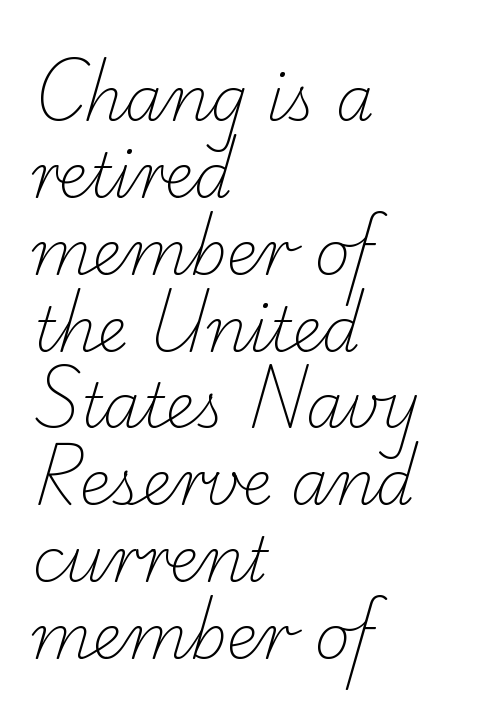
The image shows 61 px light serif type; set left-aligned, normal line spacing (1.26x), normal letter spacing, not underlined; low stroke contrast and a small x-height.
